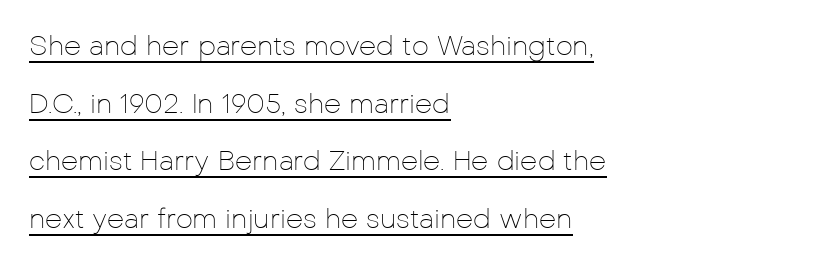
The image shows 27 px text type, upright; set left-aligned, loose line spacing (2.13x), normal letter spacing, underlined.
